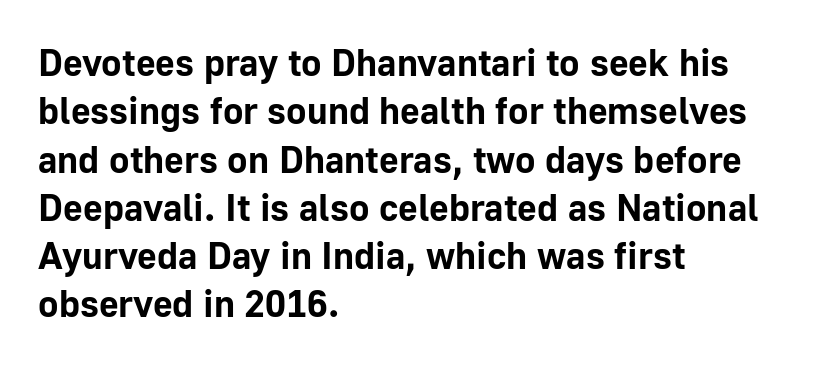
{"serif": "no", "italic": "no", "bold": "yes", "weight": "bold", "width": "normal", "stroke_contrast": "low", "x_height": "medium", "monospaced": "no", "underline": "no", "align": "left", "line_spacing": "normal", "line_spacing_ratio": 1.27, "letter_spacing": "normal", "letter_spacing_em": 0.0, "glyph_px": 38}
